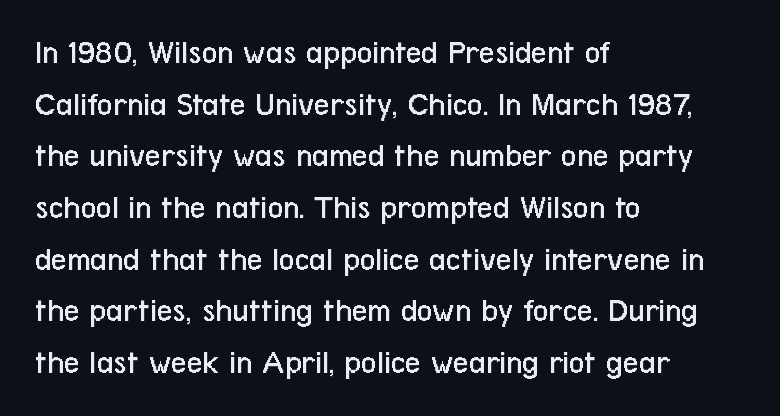
{"serif": "no", "italic": "no", "bold": "no", "weight": "regular", "width": "condensed", "stroke_contrast": "low", "x_height": "medium", "monospaced": "no", "underline": "no", "align": "left", "line_spacing": "normal", "line_spacing_ratio": 1.52, "letter_spacing": "normal", "letter_spacing_em": 0.0, "glyph_px": 34}
